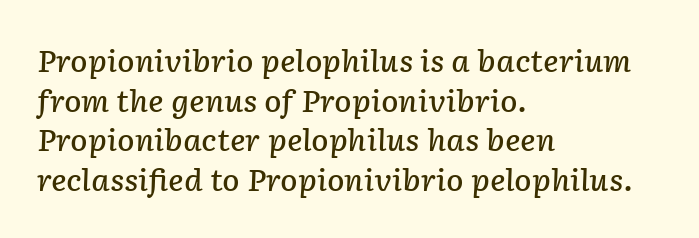
The gaps between neighbouring characters are ordinary and unremarkable. These lines sit exactly where default settings would place them. The face used here is proportionally spaced, like ordinary book or web type. The glyphs are unaccompanied by any horizontal stroke below them.
